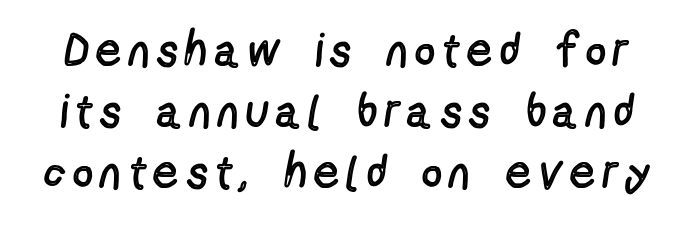
The image shows 47 px regular-weight, condensed sans-serif type; set normal line spacing (1.3x), not underlined; a medium x-height.
